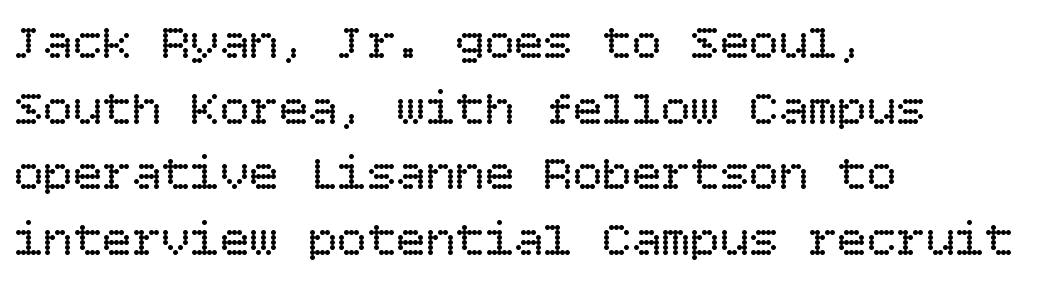
{"italic": "no", "bold": "no", "weight": "regular", "width": "normal", "stroke_contrast": "low", "x_height": "large", "underline": "no", "align": "left", "line_spacing": "normal", "line_spacing_ratio": 1.34, "letter_spacing": "normal", "letter_spacing_em": 0.0, "glyph_px": 49}
